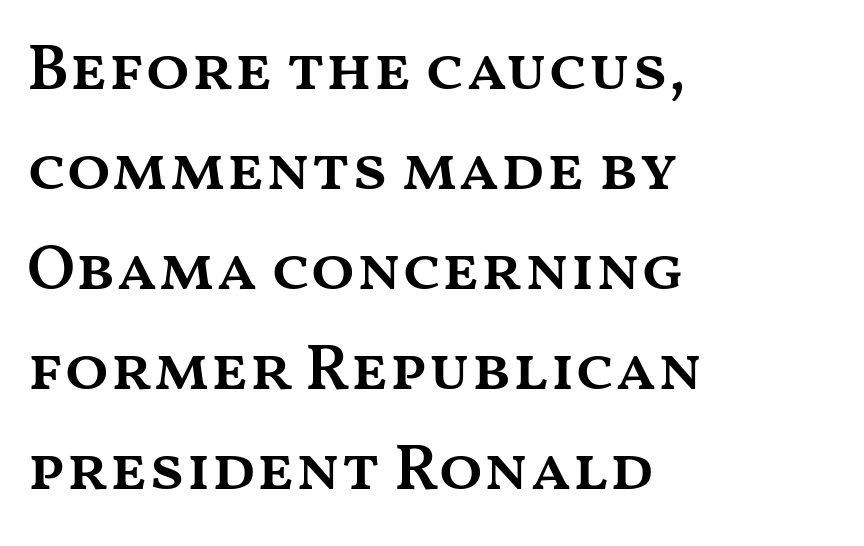
Q: Is the text bold? A: Semi-bold.
Q: Is the text italic (slanted)? A: No, it is upright.
Q: Is the text underlined? A: No.
Q: How is the paragraph aligned? A: Left-aligned.
Q: Is the spacing between letters normal or unusually wide? A: Normal.
Q: Is the spacing between lines tight, normal or loose? A: Normal.
Q: Width (condensed, normal, or wide)? A: Wide.
Q: Stroke contrast? A: Medium.
Q: x-height? A: Medium.
Q: Monospaced? A: No.
